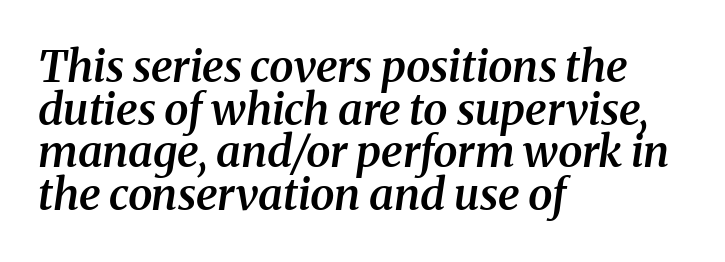
{"serif": "yes", "italic": "yes", "lean": "right", "slant_degrees": 8, "bold": "semi", "weight": "semibold", "width": "normal", "stroke_contrast": "medium", "x_height": "medium", "monospaced": "no", "underline": "no", "align": "left", "line_spacing": "tight", "line_spacing_ratio": 0.97, "letter_spacing": "normal", "letter_spacing_em": 0.0, "glyph_px": 44}
